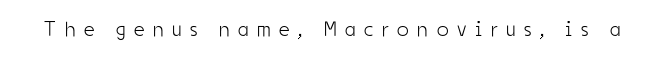
{"italic": "no", "bold": "no", "underline": "no", "letter_spacing": "wide", "letter_spacing_em": 0.41, "glyph_px": 21}
